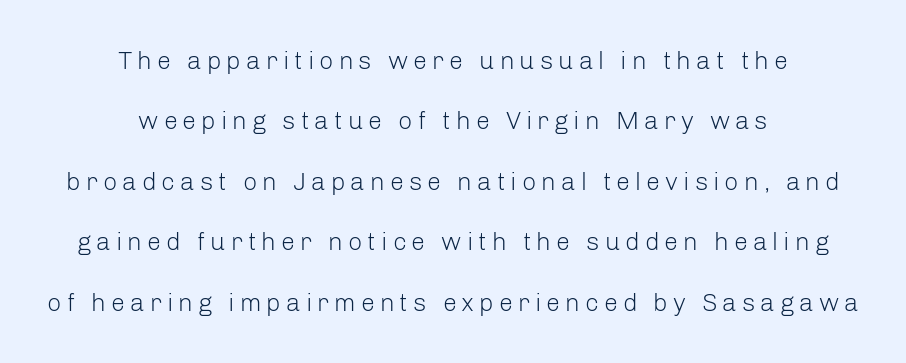
Q: Is the text bold? A: No.
Q: Is the text italic (slanted)? A: No, it is upright.
Q: Is the text underlined? A: No.
Q: How is the paragraph aligned? A: Centered.
Q: Is the spacing between letters normal or unusually wide? A: Unusually wide.
Q: Is the spacing between lines tight, normal or loose? A: Loose.
